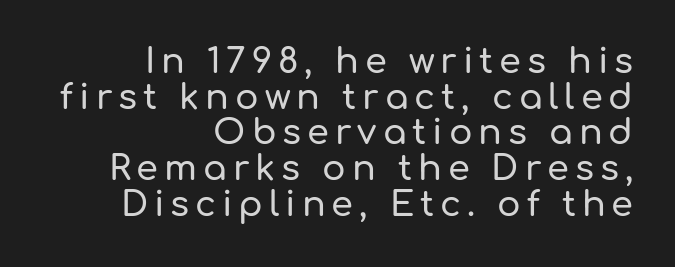
Think of a printed novel: that variable character pitch is what you see here. Right-aligned paragraph, ragged on the left. The letters carry no serifs — their stems end cleanly without finishing strokes. Anything drawn beneath the words? Only blank space.
